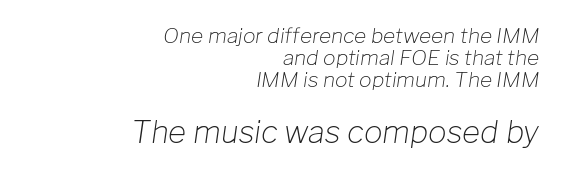
The image shows 31 px light type, italic (leaning right); set right-aligned, tight line spacing (1.05x), normal letter spacing, not underlined; the second (bottom) block is 1.48x larger; low stroke contrast and a medium x-height.
